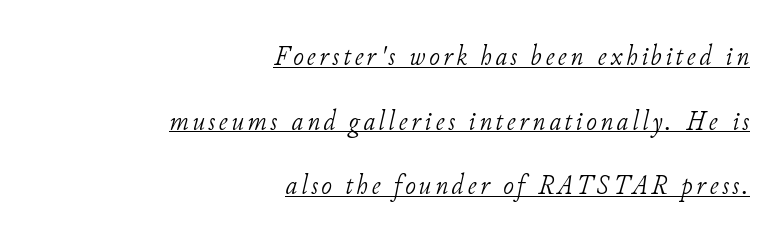
Q: Is the text bold? A: No.
Q: Is the text italic (slanted)? A: Yes, it leans right by about 11 degrees.
Q: Is the typeface a serif or a sans-serif typeface? A: Serif.
Q: Is the text underlined? A: Yes.
Q: How is the paragraph aligned? A: Right-aligned.
Q: Is the spacing between lines tight, normal or loose? A: Loose.
Q: Width (condensed, normal, or wide)? A: Normal.
Q: Stroke contrast? A: Low.
Q: x-height? A: Small.
Q: Monospaced? A: No.
